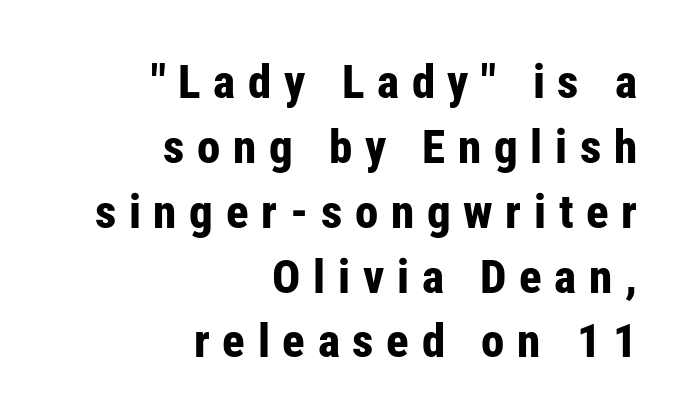
What weight is shown? A full bold with thick strokes. These lines are rendered in a variable-pitch font. These lines were composed using upright roman letters. Regular leading. The face used here is rendered with a markedly widened letterfit. This rendering employs a face without finishing strokes, i.e., a sans-serif.
